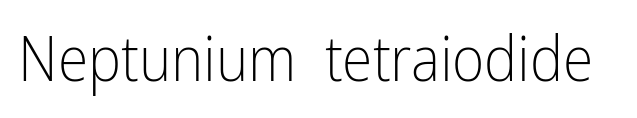
The image shows 62 px light, condensed sans-serif type, upright; set normal letter spacing, not underlined; low stroke contrast and a medium x-height.
